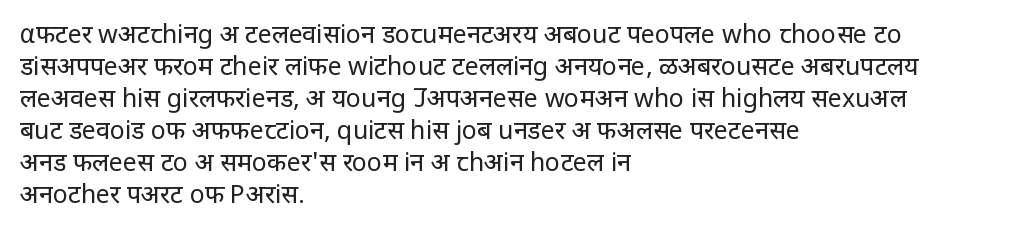
Q: Is the text bold? A: No.
Q: Is the text italic (slanted)? A: No, it is upright.
Q: Is the text underlined? A: No.
Q: How is the paragraph aligned? A: Left-aligned.
Q: Is the spacing between letters normal or unusually wide? A: Normal.
Q: Is the spacing between lines tight, normal or loose? A: Normal.
